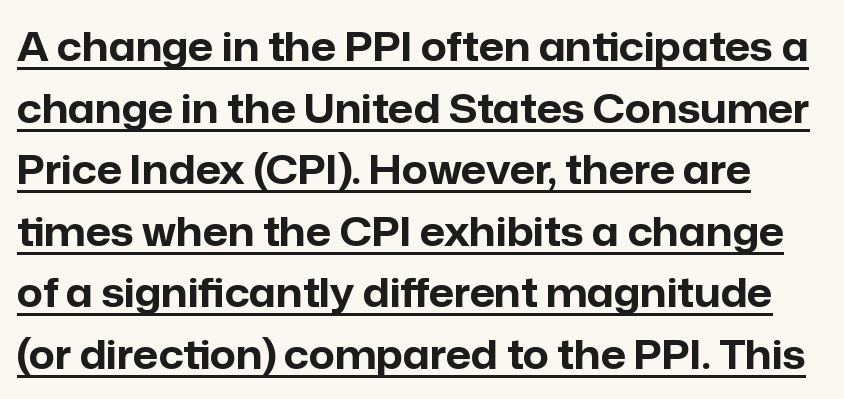
The image shows 40 px bold sans-serif type, upright; set normal line spacing (1.54x), normal letter spacing, underlined; low stroke contrast and a medium x-height.
